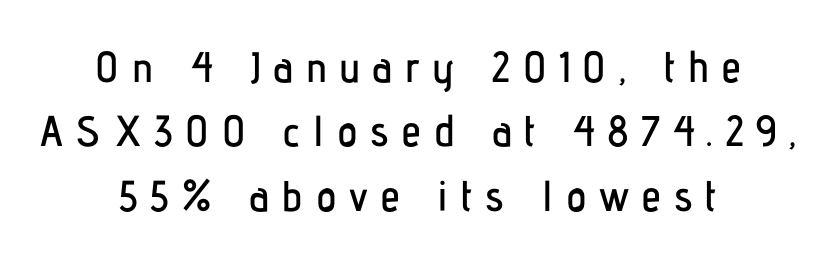
The designer left line spacing at the default. Note: no serifs on the glyphs. Reading down the block, each line starts at a different indent, mirrored at its end. Do the characters align in a grid? No, the font is proportional. The tracking jumps out immediately: characters are airy and widely separated.
